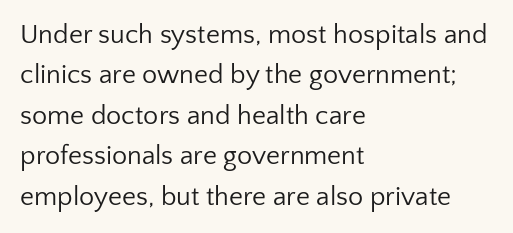
Q: Is the text bold? A: No.
Q: Is the text italic (slanted)? A: No, it is upright.
Q: Is the text underlined? A: No.
Q: How is the paragraph aligned? A: Left-aligned.
Q: Is the spacing between letters normal or unusually wide? A: Normal.
Q: Is the spacing between lines tight, normal or loose? A: Normal.
